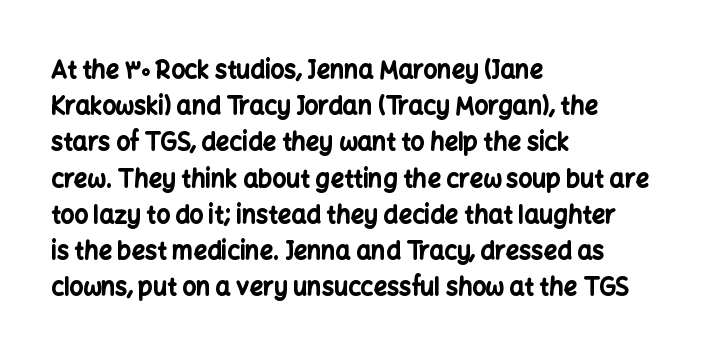
The vertical gap from one line to the next is medium. In terms of posture, this sample is upright. Look at the stroke-to-counter ratio: heavy, a bold. Clear beneath every line of the passage. Casual observation: everything's shoved over to the left. You could call the tracking neutral — neither tight nor loose.
